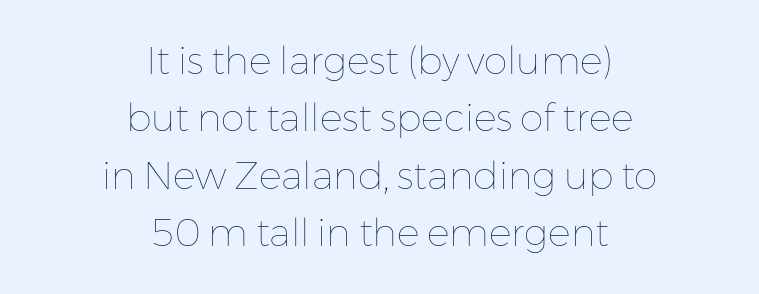
The image shows 38 px thin type, upright; set centered, normal line spacing (1.51x), normal letter spacing, not underlined; low stroke contrast and a medium x-height.
